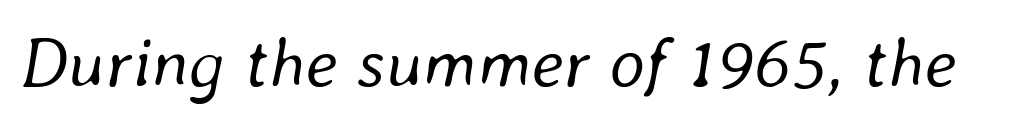
No extra ink here — the face is not bold. Note the varied advance widths — an 'i' is clearly narrower than an 'm'. The baseline area is clear. Here the glyphs are tracked normally, forming tight word shapes. Every character sits at an angle, as italics do.
